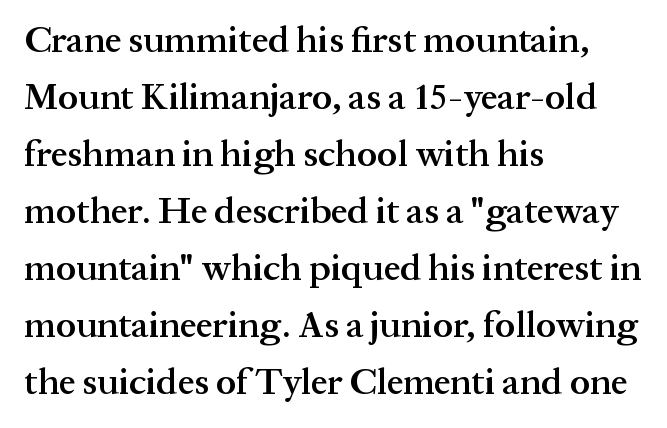
Q: Is the text bold? A: Semi-bold.
Q: Is the text italic (slanted)? A: No, it is upright.
Q: Is the typeface a serif or a sans-serif typeface? A: Serif.
Q: Is the text underlined? A: No.
Q: How is the paragraph aligned? A: Left-aligned.
Q: Is the spacing between letters normal or unusually wide? A: Normal.
Q: Is the spacing between lines tight, normal or loose? A: Normal.
Q: Width (condensed, normal, or wide)? A: Normal.
Q: Stroke contrast? A: Medium.
Q: x-height? A: Medium.
Q: Monospaced? A: No.
